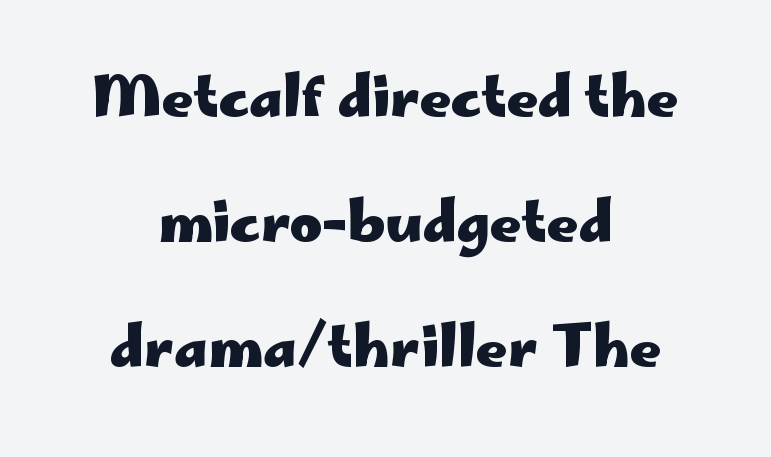
{"serif": "no", "italic": "no", "bold": "yes", "weight": "heavy", "width": "wide", "stroke_contrast": "low", "x_height": "small", "monospaced": "no", "underline": "no", "align": "center", "line_spacing": "loose", "line_spacing_ratio": 2.27, "letter_spacing": "normal", "letter_spacing_em": 0.0, "glyph_px": 55}
